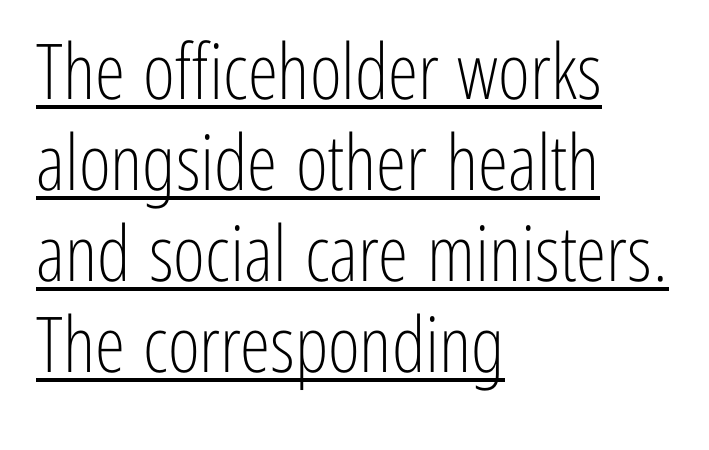
The image shows 77 px light, condensed sans-serif type, upright; set left-aligned, line spacing 1.18x, normal letter spacing, underlined; low stroke contrast and a medium x-height.
